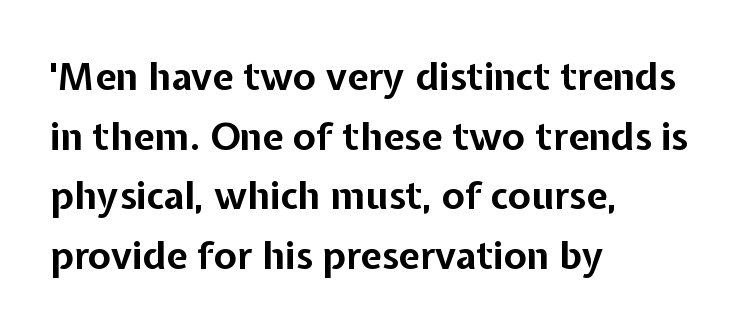
A normal amount of white space separates one row of letters from the next. Rendered with straight, roman letterforms. The passage shown is not underscored anywhere. No feet cap the strokes, marking this as sans-serif type. Spacing between characters is what you'd get straight out of the box. A student would call this left alignment; a typographer would say flush left, rag right.
